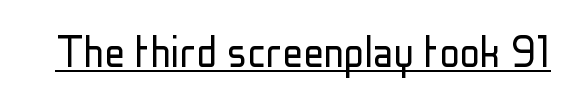
The image shows 51 px light, condensed sans-serif type, upright; set normal letter spacing, underlined; low stroke contrast and a medium x-height.
